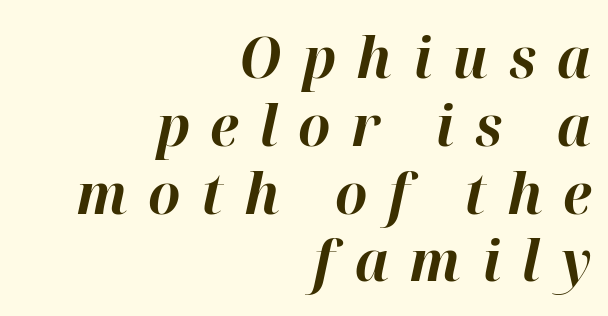
{"italic": "yes", "lean": "right", "slant_degrees": 12, "bold": "yes", "weight": "bold", "width": "normal", "stroke_contrast": "high", "x_height": "medium", "monospaced": "no", "underline": "no", "align": "right", "line_spacing_ratio": 1.19, "letter_spacing": "wide", "letter_spacing_em": 0.36, "glyph_px": 57}
